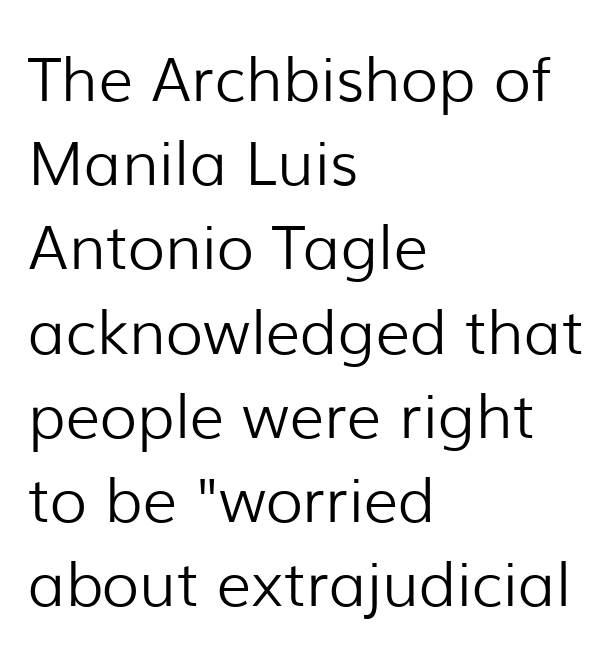
Q: Is the text bold? A: No.
Q: Is the text italic (slanted)? A: No, it is upright.
Q: Is the typeface a serif or a sans-serif typeface? A: Sans-serif.
Q: Is the text underlined? A: No.
Q: How is the paragraph aligned? A: Left-aligned.
Q: Is the spacing between letters normal or unusually wide? A: Normal.
Q: Is the spacing between lines tight, normal or loose? A: Normal.
Q: Width (condensed, normal, or wide)? A: Normal.
Q: Stroke contrast? A: Low.
Q: x-height? A: Medium.
Q: Monospaced? A: No.
